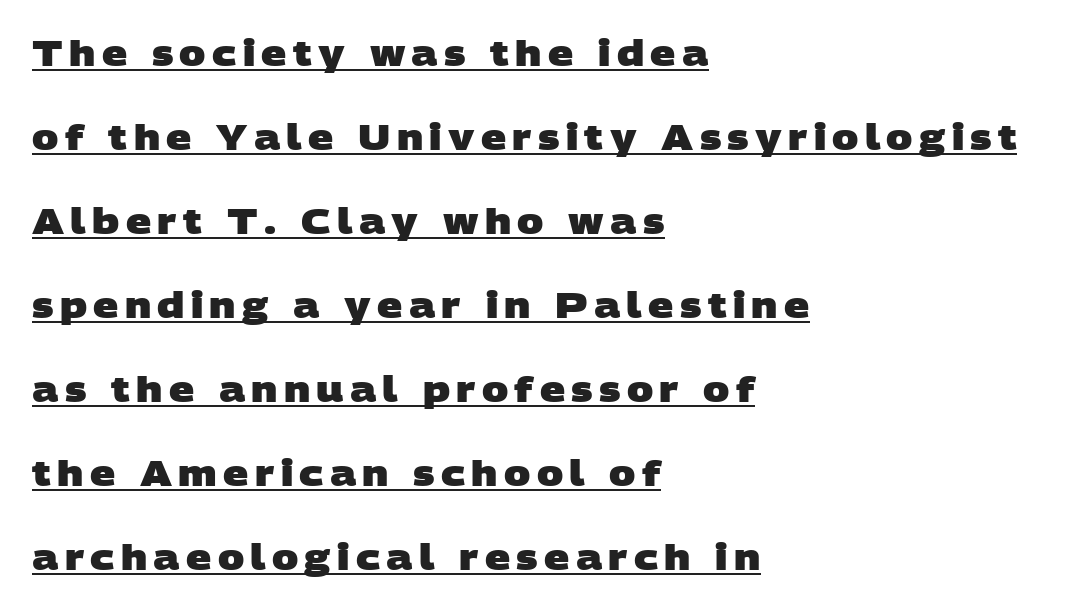
{"serif": "no", "bold": "yes", "weight": "heavy", "width": "wide", "stroke_contrast": "low", "x_height": "large", "monospaced": "no", "underline": "yes", "align": "left", "line_spacing": "loose", "line_spacing_ratio": 2.4, "glyph_px": 35}
